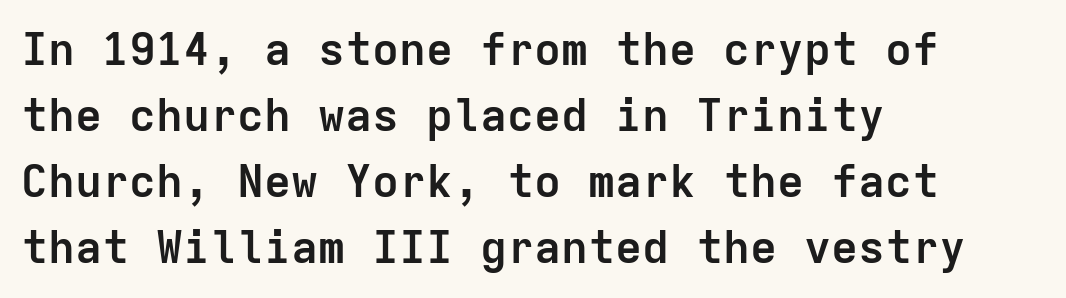
{"serif": "no", "italic": "no", "bold": "yes", "weight": "semibold", "width": "normal", "stroke_contrast": "low", "x_height": "medium", "monospaced": "yes", "underline": "no", "align": "left", "line_spacing": "normal", "line_spacing_ratio": 1.47, "letter_spacing": "normal", "letter_spacing_em": 0.0, "glyph_px": 45}
